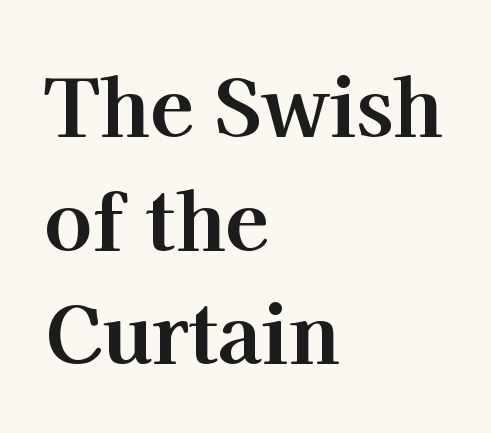
Every letter is thick-stroked: bold, no question. Just letters on the line, the space beneath them empty. These lines are composed in type with serifs. A normal amount of white space separates one row of letters from the next.
